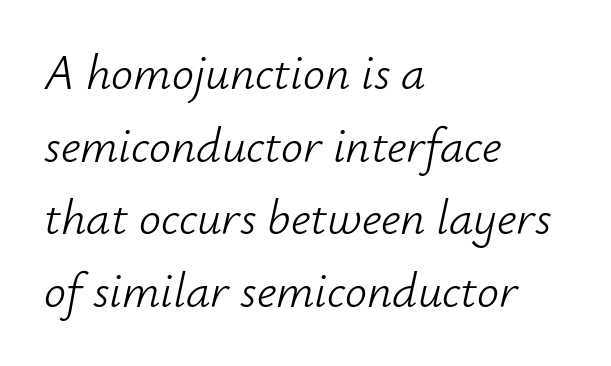
The image shows 49 px light type, italic (leaning right); set left-aligned, normal line spacing (1.48x), normal letter spacing, not underlined; low stroke contrast and a small x-height.
